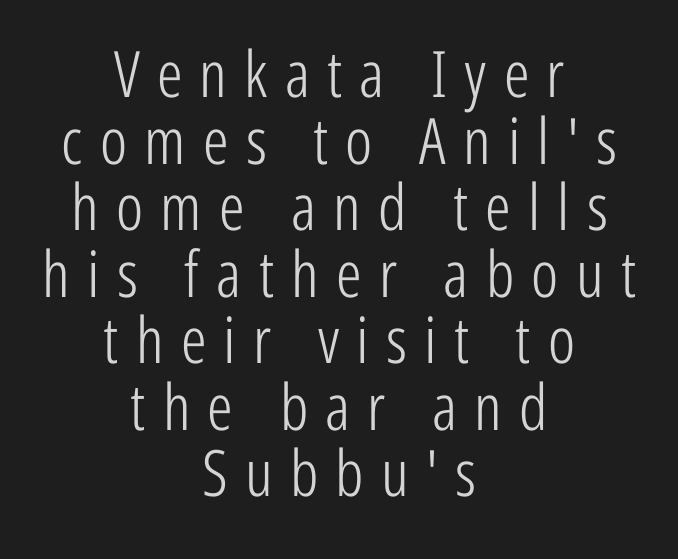
The image shows 64 px light, condensed sans-serif type, upright; set centered, tight line spacing (1.04x), unusually wide letter spacing (+0.27 em), not underlined; low stroke contrast and a medium x-height.
